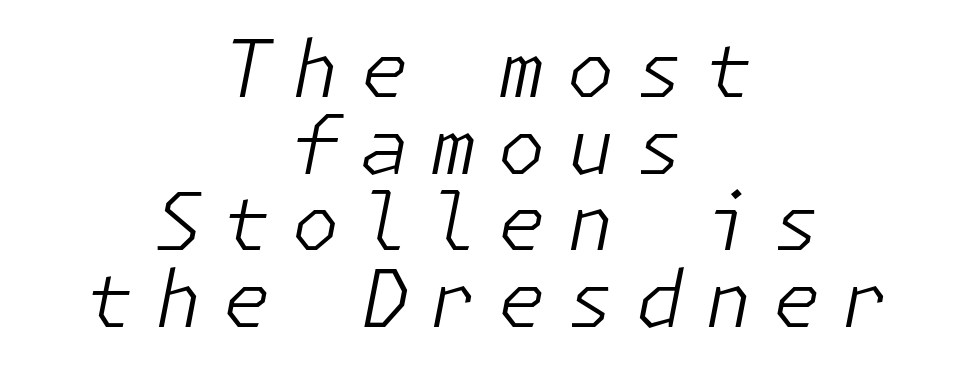
Q: Is the text bold? A: No.
Q: Is the text italic (slanted)? A: Yes, it leans right by about 11 degrees.
Q: Is the text underlined? A: No.
Q: How is the paragraph aligned? A: Centered.
Q: Is the spacing between letters normal or unusually wide? A: Unusually wide.
Q: Is the spacing between lines tight, normal or loose? A: Tight.
Q: Width (condensed, normal, or wide)? A: Normal.
Q: Stroke contrast? A: Low.
Q: x-height? A: Medium.
